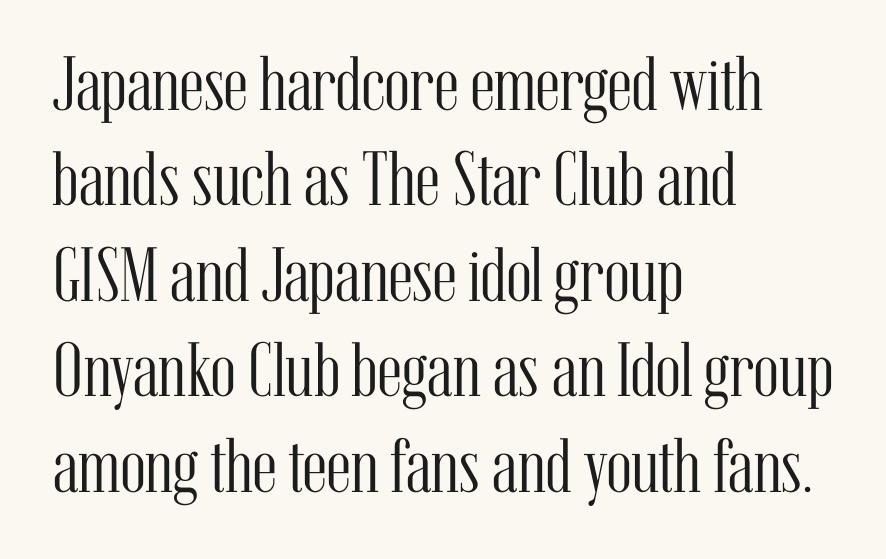
The image shows 77 px light, condensed serif type, upright; set left-aligned, line spacing 1.24x, normal letter spacing, not underlined; medium stroke contrast and a medium x-height.
